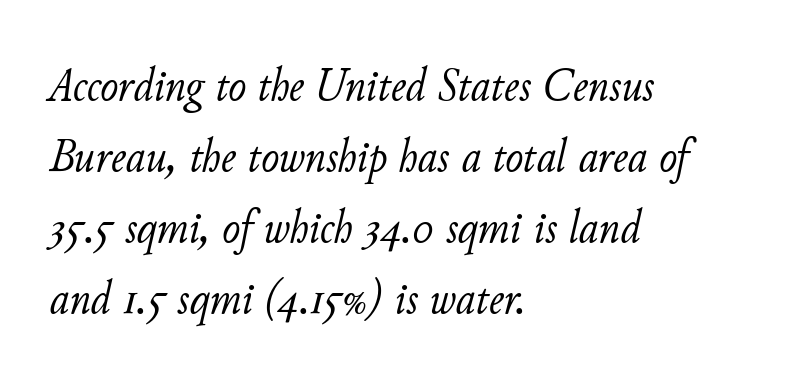
{"italic": "yes", "lean": "right", "slant_degrees": 11, "bold": "no", "weight": "light", "width": "normal", "stroke_contrast": "low", "x_height": "small", "monospaced": "no", "underline": "no", "align": "left", "line_spacing": "normal", "line_spacing_ratio": 1.48, "letter_spacing": "normal", "letter_spacing_em": 0.0, "glyph_px": 48}
